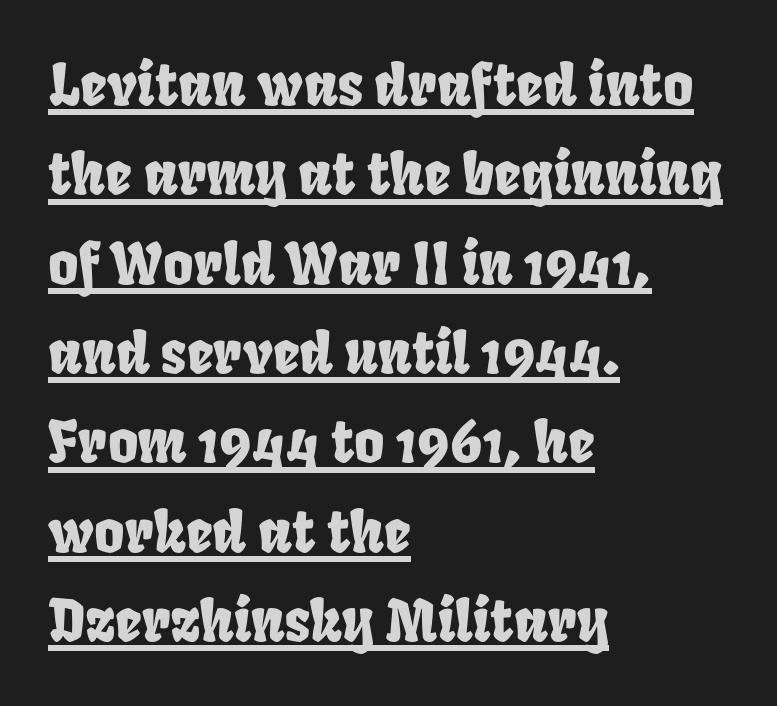
The image shows 58 px condensed type; set left-aligned, normal line spacing (1.54x), normal letter spacing, underlined; low stroke contrast and a large x-height.
